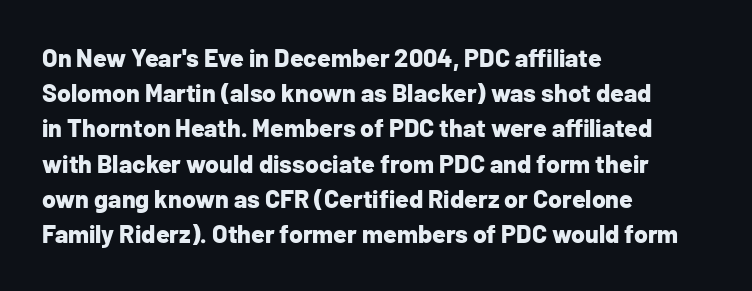
The image shows 25 px bold type, upright; set left-aligned, normal line spacing (1.41x), normal letter spacing, not underlined.
